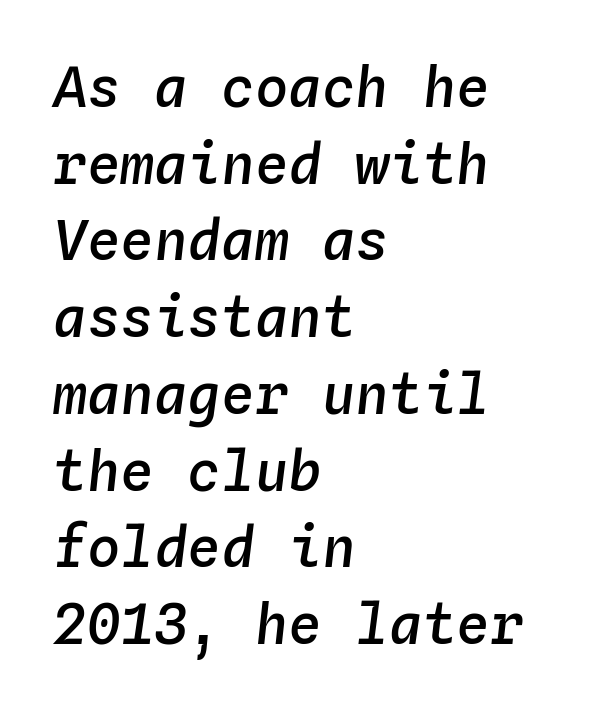
A normal amount of white space separates one row of letters from the next. The font is running at a semibold setting, under full bold. These lines are rendered in a fixed-pitch font. Is the letter spacing exaggerated? No — it looks like the ordinary default. The space beneath each line is pristine and unruled. Teacher's note: observe the even left margin — that is flush-left alignment.
